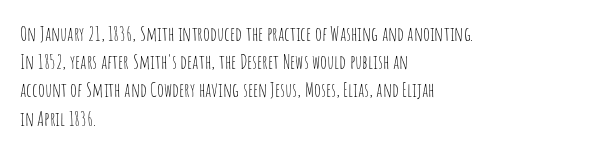
Q: Is the text bold? A: No.
Q: Is the text italic (slanted)? A: No, it is upright.
Q: Is the text underlined? A: No.
Q: How is the paragraph aligned? A: Left-aligned.
Q: Is the spacing between letters normal or unusually wide? A: Normal.
Q: Is the spacing between lines tight, normal or loose? A: Normal.
